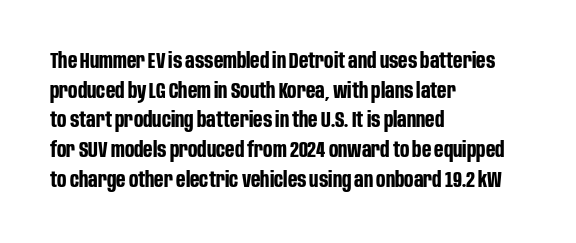
{"italic": "no", "bold": "yes", "underline": "no", "align": "left", "line_spacing": "normal", "line_spacing_ratio": 1.35, "letter_spacing": "normal", "letter_spacing_em": 0.0, "glyph_px": 22}
